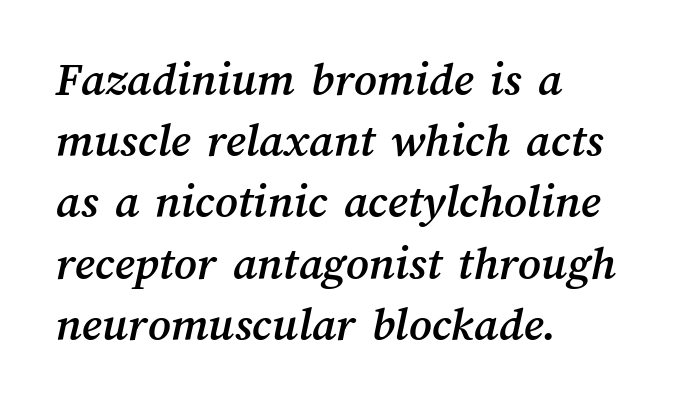
Q: Is the text underlined? A: No.
Q: How is the paragraph aligned? A: Left-aligned.
Q: Is the spacing between letters normal or unusually wide? A: Normal.
Q: Is the spacing between lines tight, normal or loose? A: Normal.
Q: Width (condensed, normal, or wide)? A: Normal.
Q: Stroke contrast? A: Medium.
Q: x-height? A: Medium.
Q: Monospaced? A: No.
